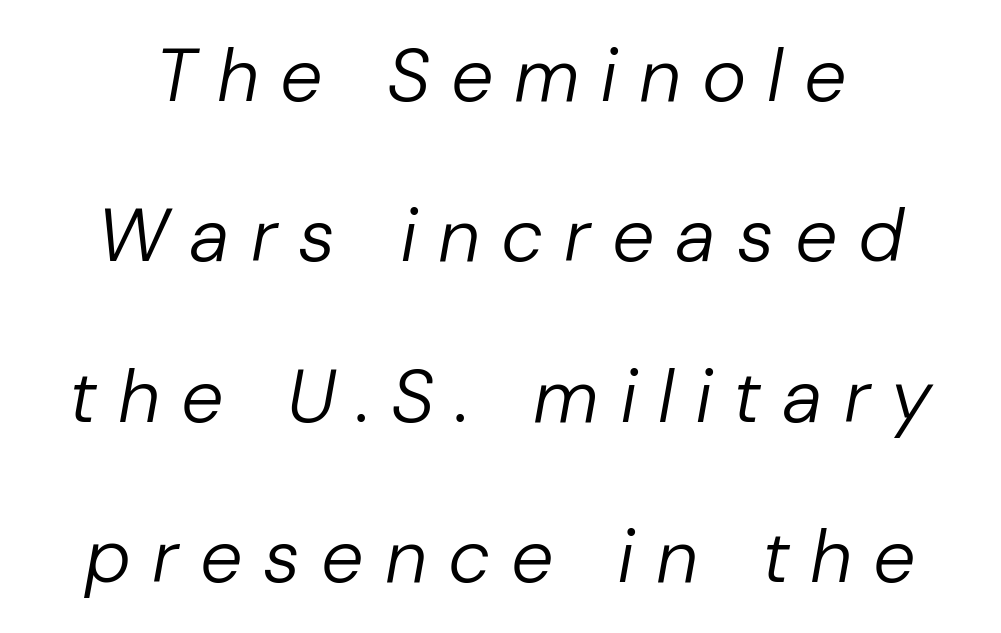
The image shows 75 px regular-weight type, italic (leaning right); set loose line spacing (2.14x), unusually wide letter spacing (+0.28 em), not underlined; low stroke contrast and a medium x-height.
